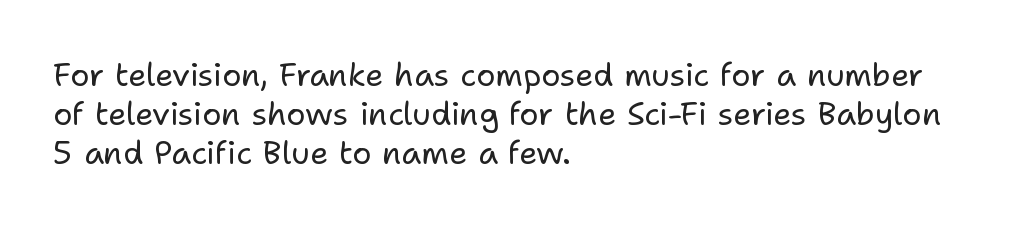
Q: Is the text bold? A: No.
Q: Is the text italic (slanted)? A: No, it is upright.
Q: Is the typeface a serif or a sans-serif typeface? A: Sans-serif.
Q: Is the text underlined? A: No.
Q: How is the paragraph aligned? A: Left-aligned.
Q: Is the spacing between letters normal or unusually wide? A: Normal.
Q: Width (condensed, normal, or wide)? A: Normal.
Q: Stroke contrast? A: Low.
Q: x-height? A: Medium.
Q: Monospaced? A: No.
